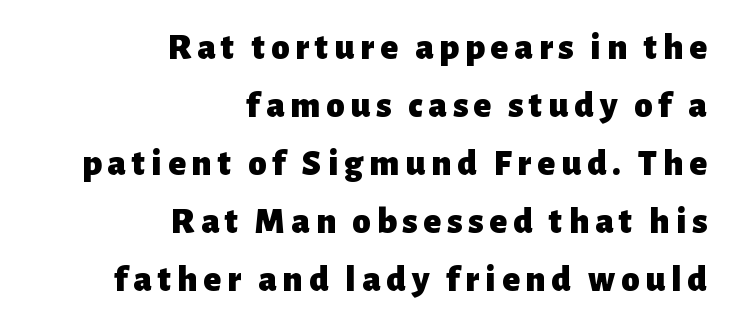
Q: Is the text bold? A: Yes.
Q: Is the text italic (slanted)? A: No, it is upright.
Q: Is the typeface a serif or a sans-serif typeface? A: Sans-serif.
Q: Is the text underlined? A: No.
Q: How is the paragraph aligned? A: Right-aligned.
Q: Is the spacing between lines tight, normal or loose? A: Normal.
Q: Width (condensed, normal, or wide)? A: Normal.
Q: Stroke contrast? A: Low.
Q: x-height? A: Medium.
Q: Monospaced? A: No.
